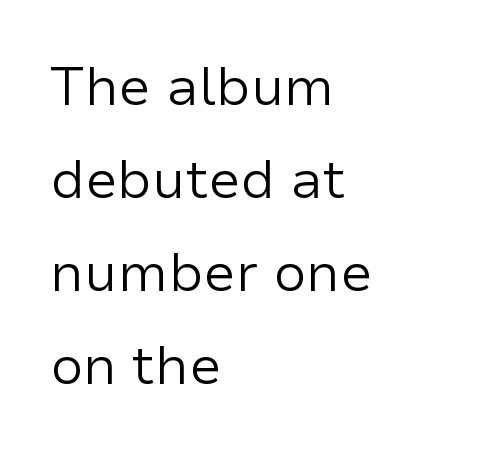
Q: Is the text bold? A: No.
Q: Is the text italic (slanted)? A: No, it is upright.
Q: Is the typeface a serif or a sans-serif typeface? A: Sans-serif.
Q: Is the text underlined? A: No.
Q: How is the paragraph aligned? A: Left-aligned.
Q: Is the spacing between letters normal or unusually wide? A: Normal.
Q: Width (condensed, normal, or wide)? A: Normal.
Q: Stroke contrast? A: Low.
Q: x-height? A: Medium.
Q: Monospaced? A: No.
